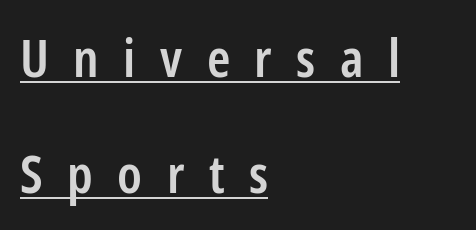
{"serif": "no", "italic": "no", "bold": "semi", "weight": "semibold", "width": "condensed", "stroke_contrast": "low", "x_height": "medium", "monospaced": "no", "underline": "yes", "align": "left", "line_spacing": "loose", "line_spacing_ratio": 2.19, "letter_spacing": "wide", "letter_spacing_em": 0.46, "glyph_px": 53}
